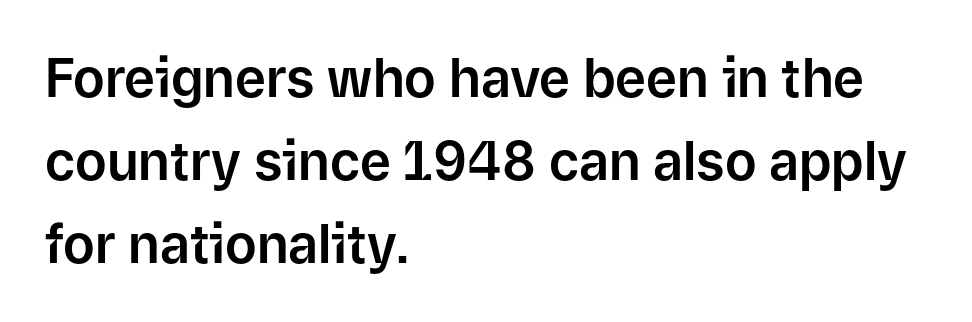
Q: Is the text italic (slanted)? A: No, it is upright.
Q: Is the typeface a serif or a sans-serif typeface? A: Sans-serif.
Q: Is the text underlined? A: No.
Q: How is the paragraph aligned? A: Left-aligned.
Q: Is the spacing between letters normal or unusually wide? A: Normal.
Q: Is the spacing between lines tight, normal or loose? A: Normal.
Q: Width (condensed, normal, or wide)? A: Normal.
Q: Stroke contrast? A: Low.
Q: x-height? A: Medium.
Q: Monospaced? A: No.
